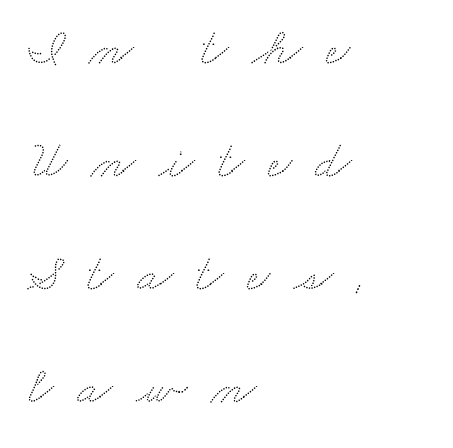
If you drew a ruler down the left edge, every line would touch it. A great deal of white space separates one row of letters from the next. Each letter keeps its own natural width here, so spacing adapts to shape. This sample uses expanded letter spacing, leaving extra air between glyphs. Underlining? Definitely not there.
